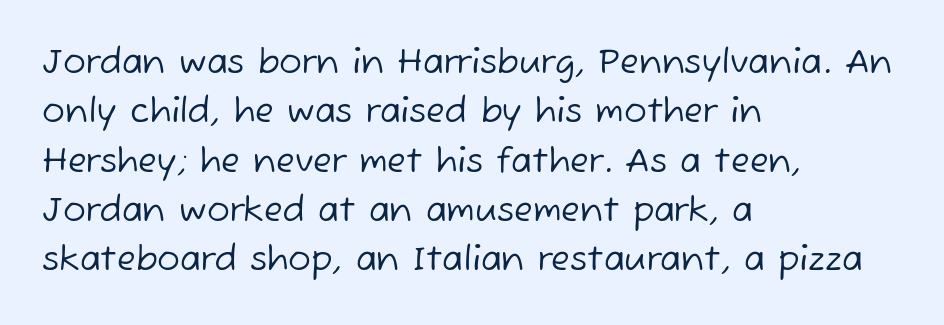
The image shows 34 px regular-weight sans-serif type; set left-aligned, normal line spacing (1.45x), normal letter spacing, not underlined; low stroke contrast and a medium x-height.
